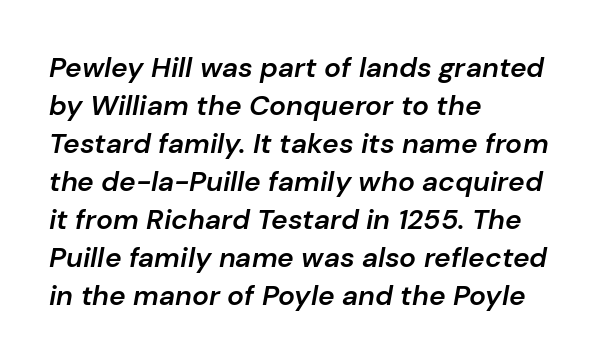
Q: Is the text bold? A: Semi-bold.
Q: Is the text italic (slanted)? A: Yes, it leans right by about 10 degrees.
Q: Is the text underlined? A: No.
Q: How is the paragraph aligned? A: Left-aligned.
Q: Is the spacing between letters normal or unusually wide? A: Normal.
Q: Is the spacing between lines tight, normal or loose? A: Normal.
Q: Width (condensed, normal, or wide)? A: Normal.
Q: Stroke contrast? A: Low.
Q: x-height? A: Medium.
Q: Monospaced? A: No.
